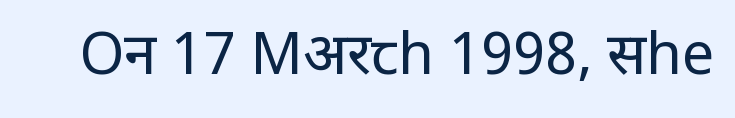
Check the space under the baseline: it is left empty. A typesetter would label this face a sans. Bold? No — there's no thickening of the strokes. You could not count columns in this text — the font is proportionally spaced.
